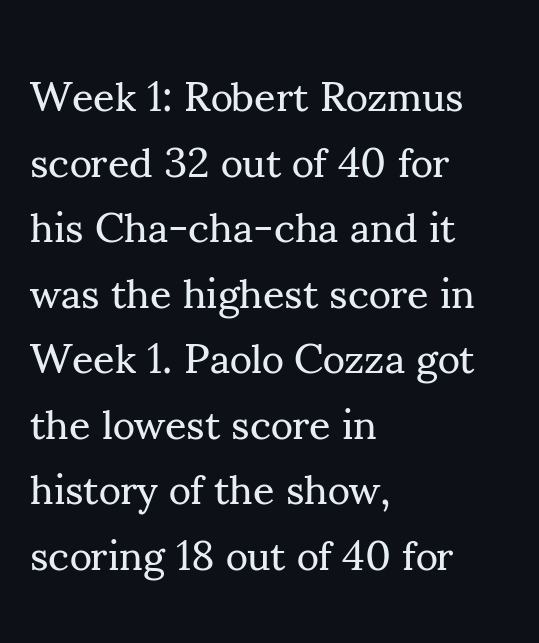
Q: Is the text bold? A: No.
Q: Is the text italic (slanted)? A: No, it is upright.
Q: Is the typeface a serif or a sans-serif typeface? A: Serif.
Q: Is the text underlined? A: No.
Q: How is the paragraph aligned? A: Left-aligned.
Q: Is the spacing between letters normal or unusually wide? A: Normal.
Q: Is the spacing between lines tight, normal or loose? A: Normal.
Q: Width (condensed, normal, or wide)? A: Normal.
Q: Stroke contrast? A: Medium.
Q: x-height? A: Small.
Q: Monospaced? A: No.
